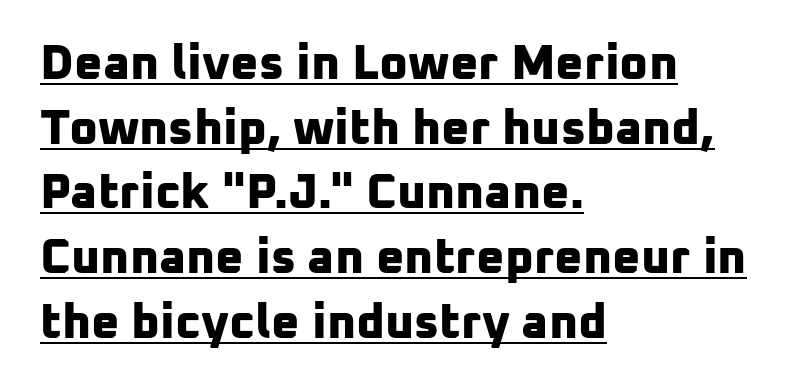
Look at the bottom of the vertical strokes: they stop flat, with no serifs. This rendering features underlined lettering. Leftover space on each line is placed entirely after the last word. Summary of weight: heavy, a full bold.
